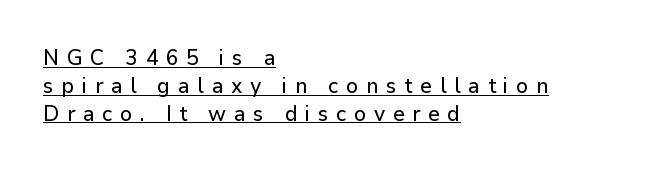
{"italic": "no", "underline": "yes", "align": "left", "line_spacing": "normal", "line_spacing_ratio": 1.33, "letter_spacing": "wide", "letter_spacing_em": 0.36, "glyph_px": 21}
